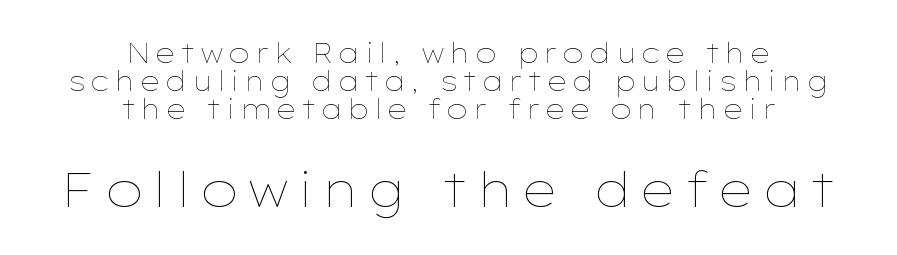
Compared with a typical body face, this is equally light or lighter still. Typesetter's note — lower block bumped up in size, upper block left smaller. The strip under each line holds only bare page. This sample has the flowing, uneven cadence of proportional lettering.
